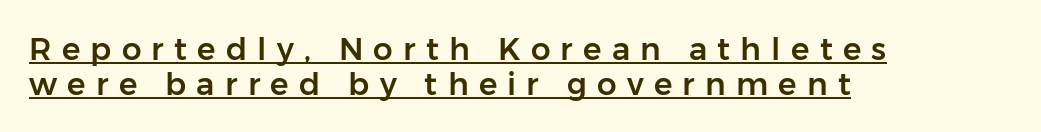
Q: Is the text italic (slanted)? A: No, it is upright.
Q: Is the typeface a serif or a sans-serif typeface? A: Sans-serif.
Q: Is the text underlined? A: Yes.
Q: How is the paragraph aligned? A: Left-aligned.
Q: Is the spacing between letters normal or unusually wide? A: Unusually wide.
Q: Is the spacing between lines tight, normal or loose? A: Tight.
Q: Width (condensed, normal, or wide)? A: Normal.
Q: Stroke contrast? A: Low.
Q: x-height? A: Medium.
Q: Monospaced? A: No.
